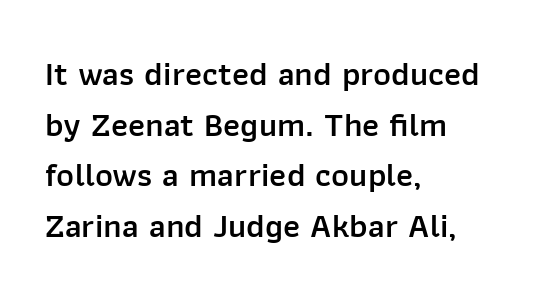
The image shows 34 px semibold sans-serif type, upright; set left-aligned, normal line spacing (1.49x), normal letter spacing, not underlined; low stroke contrast and a medium x-height.
